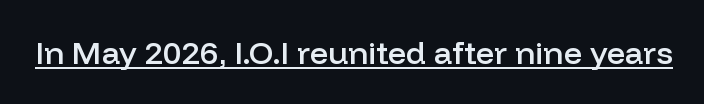
{"serif": "no", "italic": "no", "bold": "semi", "weight": "semibold", "width": "normal", "stroke_contrast": "low", "x_height": "medium", "monospaced": "no", "underline": "yes", "letter_spacing": "normal", "letter_spacing_em": 0.0, "glyph_px": 32}
